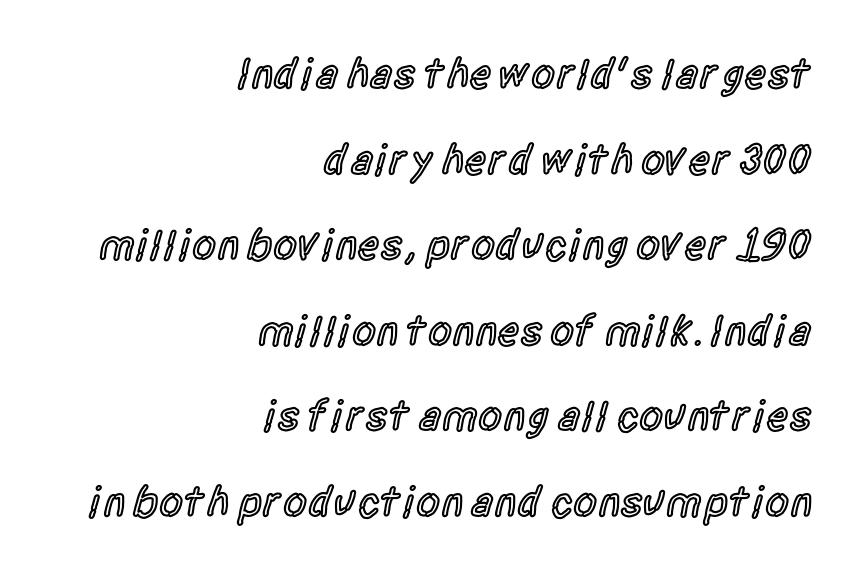
Is this a sans? Yes — the strokes have no serifs. Bare-footed words on every line. Spacing verdict: proportional, widths tailored to each character. The typesetter chose a ragged-left arrangement here.
